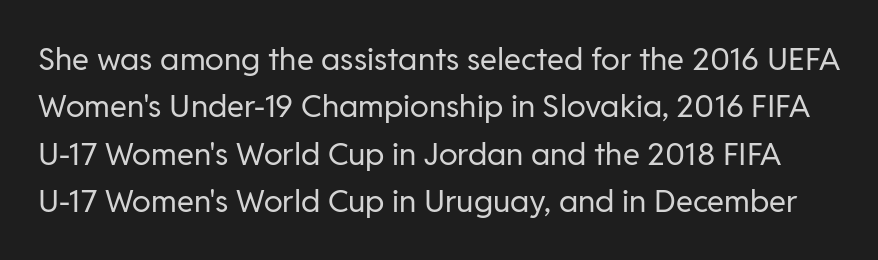
Stroke thickness stays within the range of a standard reading face or lighter. The characters display no serif detailing; their extremities are plain. Characters remain perfectly vertical along every line. The space beneath each line is pristine and unruled. If you measured baseline to baseline, you'd find a middling distance. Varying glyph widths throughout — classic text-font behaviour.
